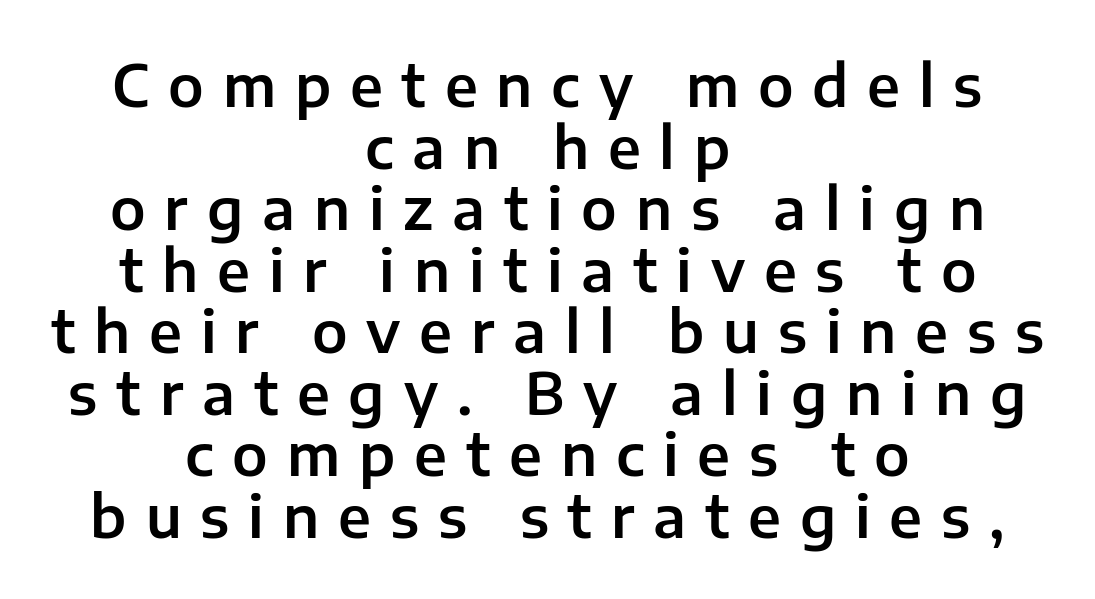
The image shows 57 px sans-serif type, upright; set centered, tight line spacing (1.08x), unusually wide letter spacing (+0.33 em), not underlined; low stroke contrast and a medium x-height.
